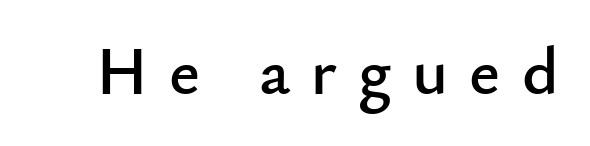
The font family rendered here belongs to the sans-serif group. Do the letters lean? They stand straight. The horizontal fit of the characters is loose and conspicuously gappy. Any mark beneath the type? The region is blank. You could not count columns in this text — the font is proportionally spaced.
